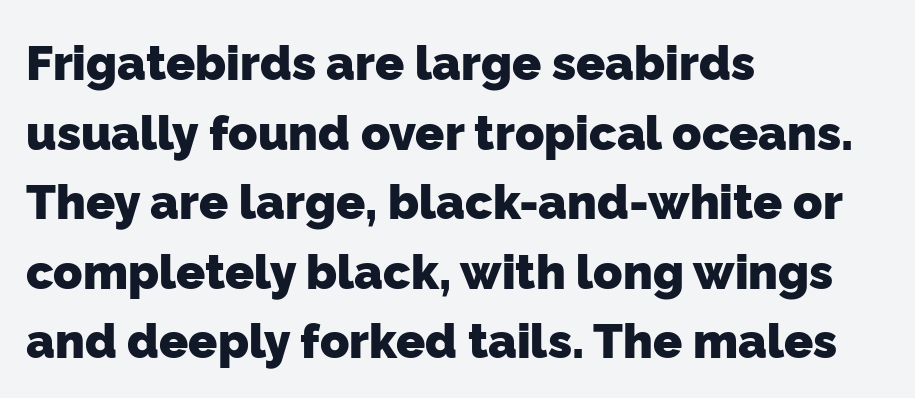
Q: Is the text bold? A: Yes.
Q: Is the typeface a serif or a sans-serif typeface? A: Sans-serif.
Q: Is the text underlined? A: No.
Q: How is the paragraph aligned? A: Left-aligned.
Q: Is the spacing between letters normal or unusually wide? A: Normal.
Q: Is the spacing between lines tight, normal or loose? A: Normal.
Q: Width (condensed, normal, or wide)? A: Normal.
Q: Stroke contrast? A: Low.
Q: x-height? A: Medium.
Q: Monospaced? A: No.
